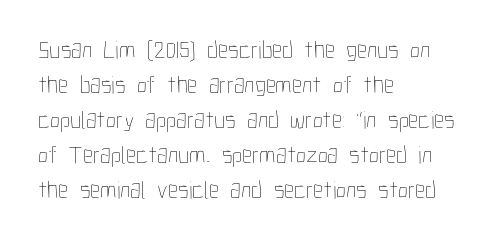
{"italic": "no", "bold": "no", "underline": "no", "align": "left", "line_spacing": "normal", "line_spacing_ratio": 1.4, "letter_spacing": "normal", "letter_spacing_em": 0.0, "glyph_px": 25}
